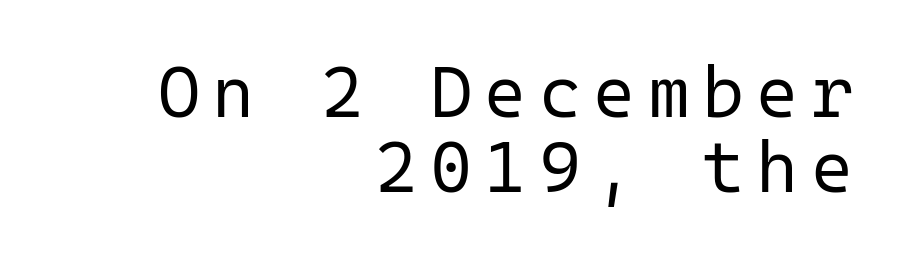
The image shows 72 px regular-weight sans-serif type, upright, monospaced; set right-aligned, tight line spacing (1.04x), not underlined; low stroke contrast and a medium x-height.
